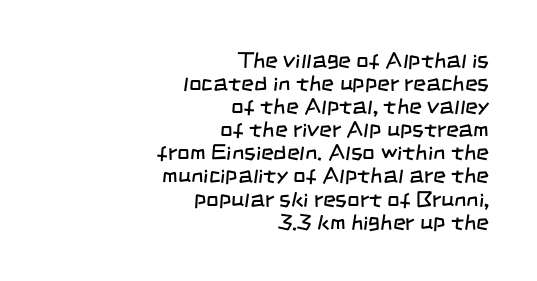
The image shows 22 px text type; set right-aligned, tight line spacing (1.05x), normal letter spacing, not underlined.
